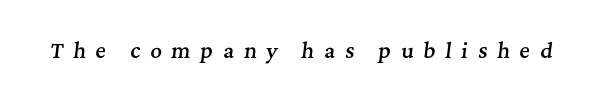
Q: Is the text bold? A: Semi-bold.
Q: Is the text italic (slanted)? A: Yes, it leans right by about 7 degrees.
Q: Is the text underlined? A: No.
Q: Is the spacing between letters normal or unusually wide? A: Unusually wide.
